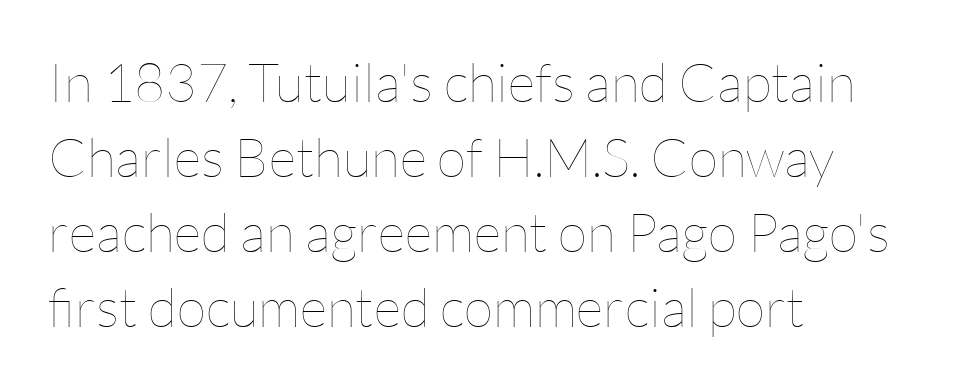
The area under the type is left untouched. Stem width sits at or under what a default text font uses. The text block is weighted toward the left margin, trailing off unevenly rightward. These lines sit exactly where default settings would place them. The passage shown is typed in a proportional face where columns would drift. Is there any slant? The stems are plumb.
